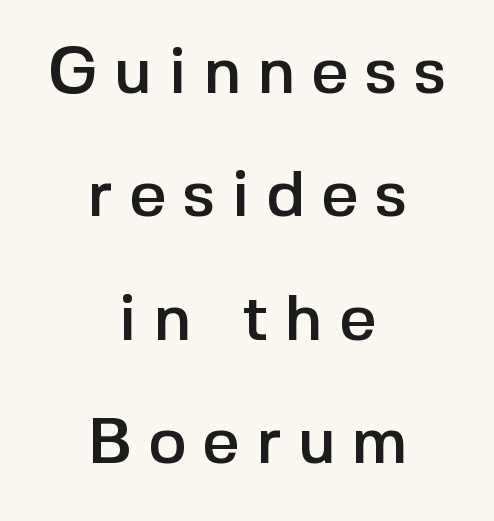
Q: Is the text italic (slanted)? A: No, it is upright.
Q: Is the typeface a serif or a sans-serif typeface? A: Sans-serif.
Q: Is the text underlined? A: No.
Q: How is the paragraph aligned? A: Centered.
Q: Is the spacing between letters normal or unusually wide? A: Unusually wide.
Q: Is the spacing between lines tight, normal or loose? A: Loose.
Q: Width (condensed, normal, or wide)? A: Normal.
Q: x-height? A: Medium.
Q: Monospaced? A: No.
